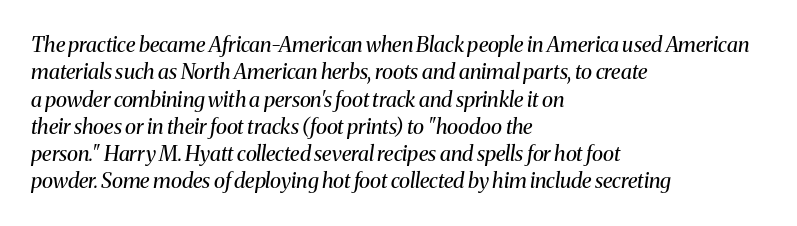
The image shows 21 px text type, italic (leaning right); set left-aligned, normal line spacing (1.3x), normal letter spacing, not underlined.
